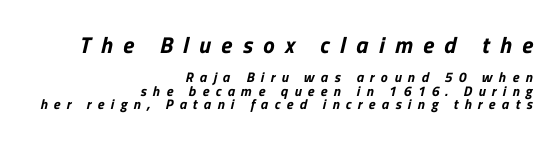
A flush-right, rag-left setting is used for this passage. Glance below the letters and you will spot only blank space. Line spacing here is tight. Loose tracking; the words dissolve into strings of separated letters.
